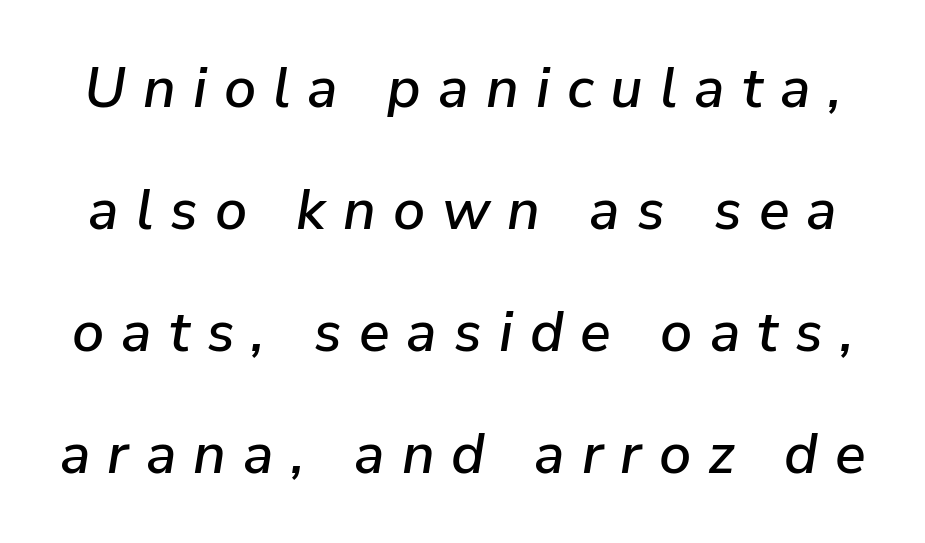
The image shows 57 px text type, italic (leaning right); set loose line spacing (2.14x), unusually wide letter spacing (+0.3 em), not underlined; low stroke contrast and a medium x-height.
